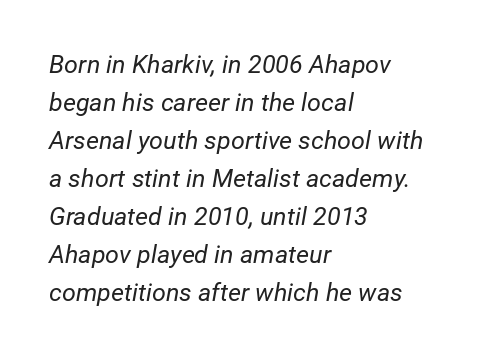
The vertical gap from one line to the next is medium. You could call the tracking neutral — neither tight nor loose. Bare-footed words on every line. Horizontal alignment here is leftward, the default for most running prose. Stems here are at most as thick as an everyday book face. Notice how the stems are inclined rather than vertical — that's the hallmark of italics.
